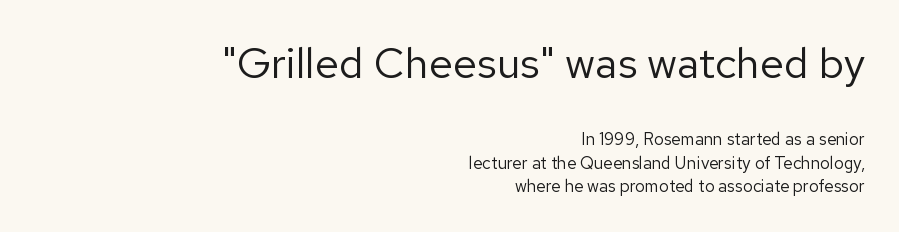
Q: Is the text bold? A: No.
Q: Is the text italic (slanted)? A: No, it is upright.
Q: Is the typeface a serif or a sans-serif typeface? A: Sans-serif.
Q: Is the text underlined? A: No.
Q: How is the paragraph aligned? A: Right-aligned.
Q: Is the spacing between letters normal or unusually wide? A: Normal.
Q: Is the spacing between lines tight, normal or loose? A: Normal.
Q: Which block of text is set in a larger size, the first (top) or the second (bottom)? A: The first (top) one.
Q: Width (condensed, normal, or wide)? A: Normal.
Q: Stroke contrast? A: Low.
Q: x-height? A: Medium.
Q: Monospaced? A: No.
